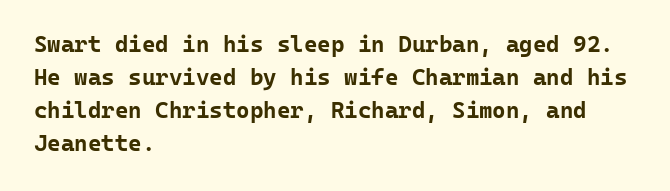
The gaps between neighbouring characters are ordinary and unremarkable. A dark, heavy texture on the line: the type is bold. Leftover space on each line is placed entirely after the last word. Reading down the column, the eye jumps a familiar distance to each next line. This is the regular roman posture of the typeface.
